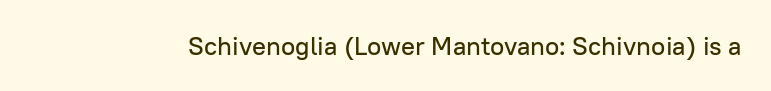
{"italic": "no", "underline": "no", "letter_spacing": "normal", "letter_spacing_em": 0.0, "glyph_px": 26}
